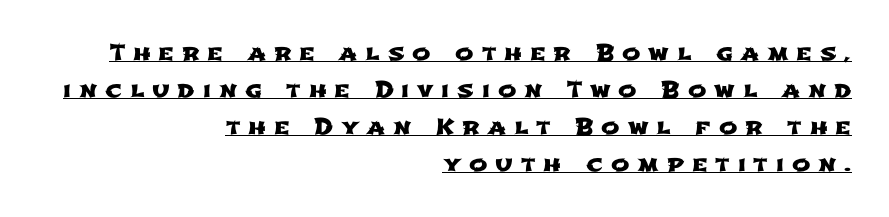
The setting favours the right margin, as signatures and pull-quotes sometimes do. What stands out about the letter spacing? Its width — letters are far apart. Quick note: interline space is typical. Looks like someone drew a line under every word here.
